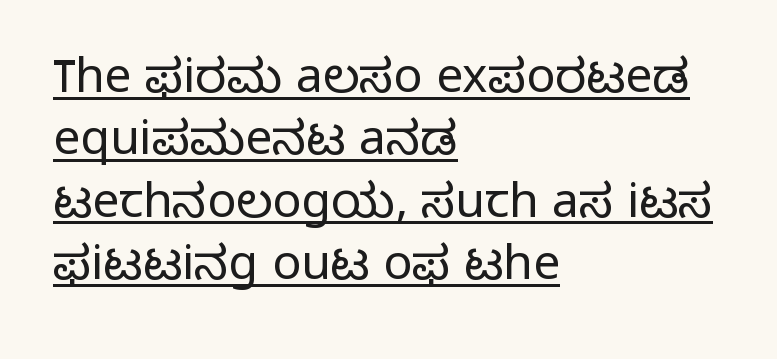
{"serif": "no", "italic": "no", "bold": "no", "weight": "light", "width": "normal", "stroke_contrast": "low", "x_height": "medium", "monospaced": "no", "underline": "yes", "align": "left", "line_spacing": "normal", "line_spacing_ratio": 1.3, "letter_spacing": "normal", "letter_spacing_em": 0.0, "glyph_px": 48}
